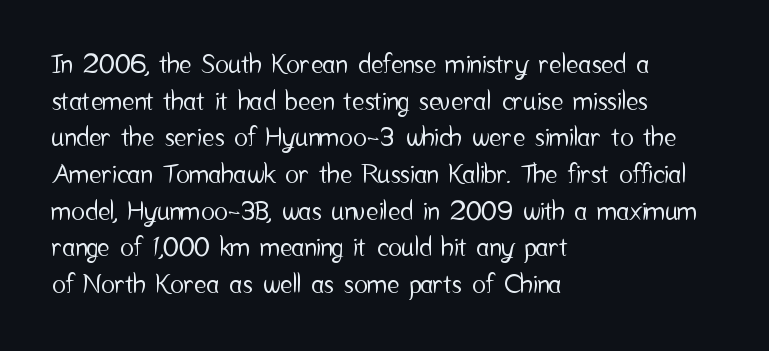
Q: Is the text italic (slanted)? A: No, it is upright.
Q: Is the text underlined? A: No.
Q: How is the paragraph aligned? A: Left-aligned.
Q: Is the spacing between letters normal or unusually wide? A: Normal.
Q: Is the spacing between lines tight, normal or loose? A: Normal.
